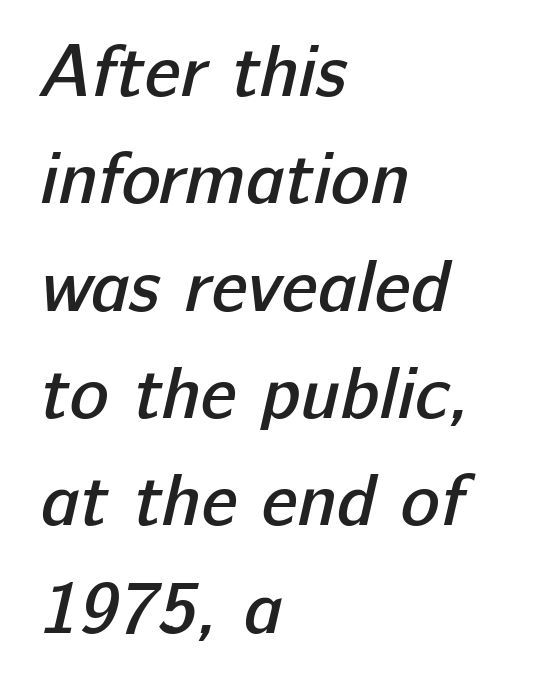
Q: Is the text bold? A: Semi-bold.
Q: Is the typeface a serif or a sans-serif typeface? A: Sans-serif.
Q: Is the text underlined? A: No.
Q: How is the paragraph aligned? A: Left-aligned.
Q: Is the spacing between letters normal or unusually wide? A: Normal.
Q: Is the spacing between lines tight, normal or loose? A: Normal.
Q: Width (condensed, normal, or wide)? A: Normal.
Q: Stroke contrast? A: Low.
Q: x-height? A: Medium.
Q: Monospaced? A: No.
